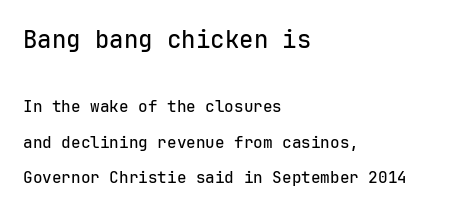
The image shows 24 px text type, upright; set left-aligned, loose line spacing (2.21x), normal letter spacing, not underlined; the first (top) block is 1.5x larger.
